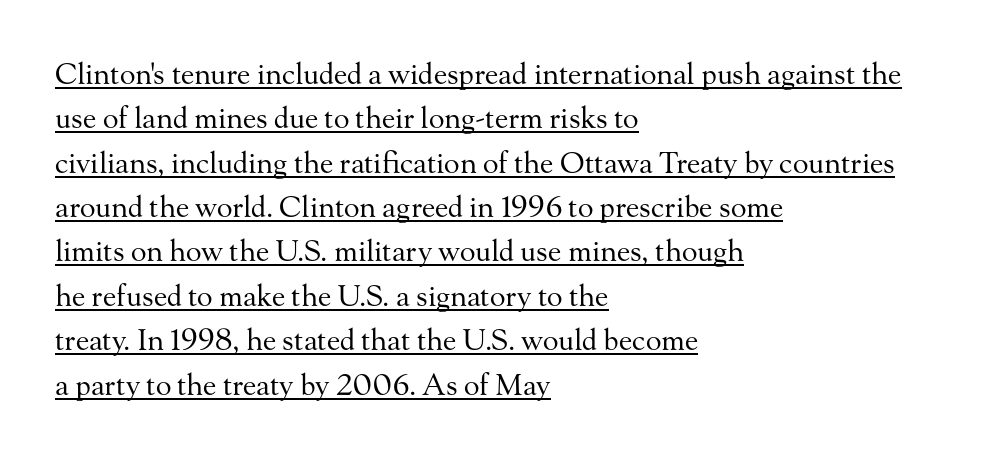
{"serif": "yes", "italic": "no", "bold": "no", "weight": "regular", "width": "normal", "stroke_contrast": "medium", "x_height": "small", "monospaced": "no", "underline": "yes", "align": "left", "line_spacing": "normal", "line_spacing_ratio": 1.53, "letter_spacing": "normal", "letter_spacing_em": 0.0, "glyph_px": 29}
